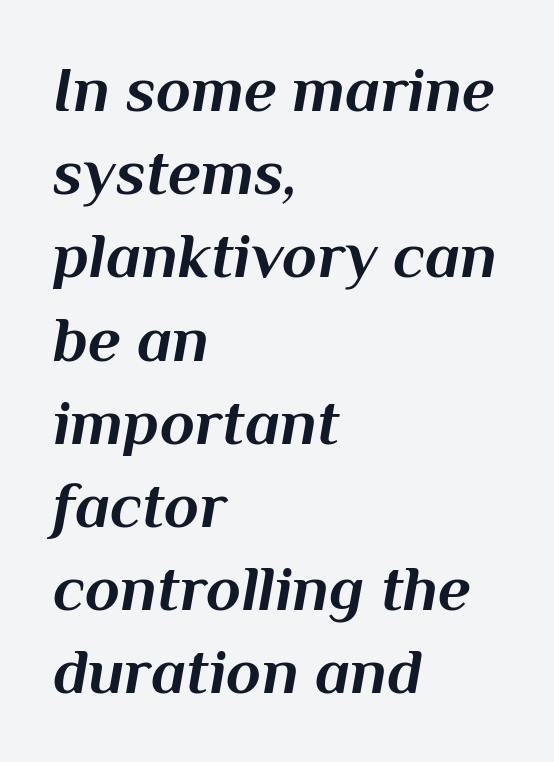
{"italic": "yes", "lean": "right", "slant_degrees": 10, "bold": "yes", "weight": "bold", "width": "normal", "stroke_contrast": "medium", "x_height": "medium", "monospaced": "no", "underline": "no", "align": "left", "line_spacing": "normal", "line_spacing_ratio": 1.3, "letter_spacing": "normal", "letter_spacing_em": 0.0, "glyph_px": 64}
